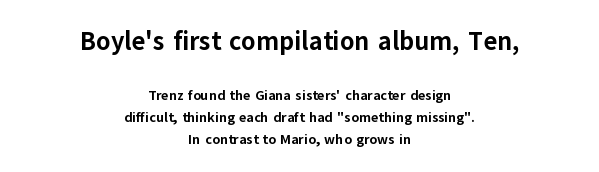
The image shows 26 px bold type, upright; set centered, normal line spacing (1.57x), normal letter spacing, not underlined; the first (top) block is 1.86x larger.
